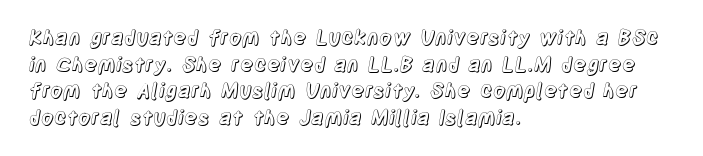
Which margin do the lines hug? The left one — the right edge is uneven. Students, note that the glyphs here touch the page at normal intervals. The block of text has a typical density, with ordinary space between rows. Unmarked baselines from the first word to the last.
